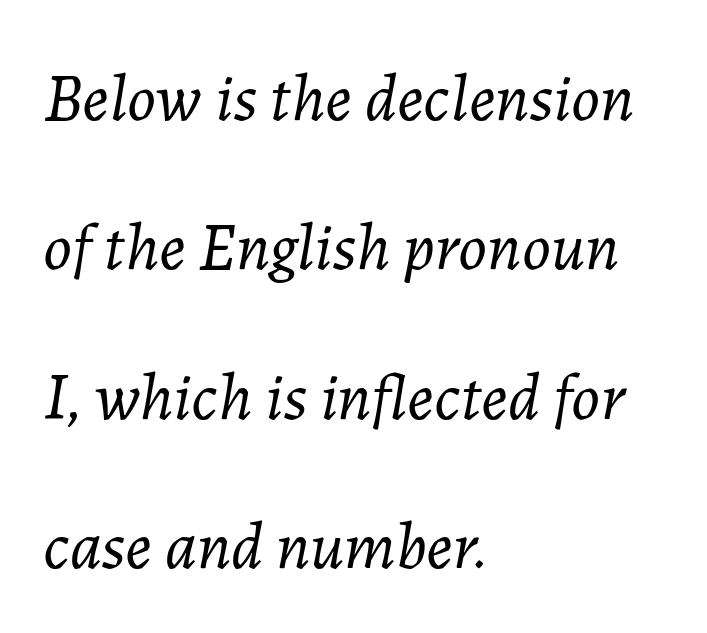
{"italic": "yes", "lean": "right", "slant_degrees": 7, "bold": "no", "weight": "light", "width": "normal", "stroke_contrast": "low", "x_height": "medium", "monospaced": "no", "underline": "no", "align": "left", "line_spacing": "loose", "line_spacing_ratio": 2.23, "letter_spacing": "normal", "letter_spacing_em": 0.0, "glyph_px": 67}
